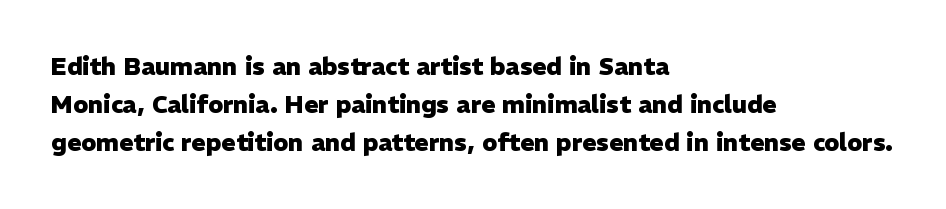
The image shows 24 px bold type, upright; set left-aligned, normal line spacing (1.58x), normal letter spacing, not underlined.
